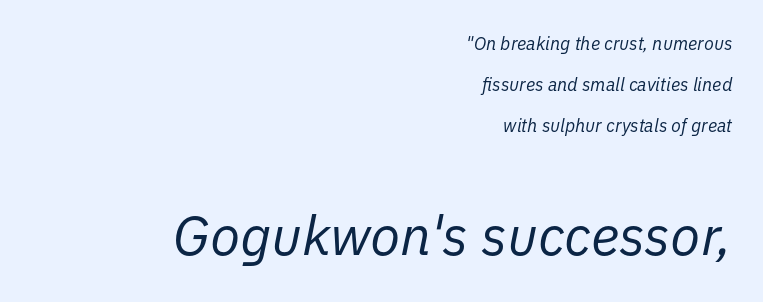
The image shows 55 px regular-weight type, italic (leaning right); set right-aligned, loose line spacing (2.27x), normal letter spacing, not underlined; the second (bottom) block is 3.06x larger; low stroke contrast and a medium x-height.
